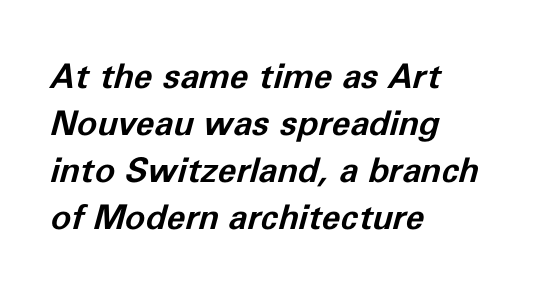
Typesetter's note: full bold, strokes at maximum text heaviness. The leading is moderate, giving the passage an even texture. Nothing unusual about the tracking: characters are spaced as the font intends. Italic? Definitely — the glyphs are oblique. Unmarked baselines from the first word to the last.
